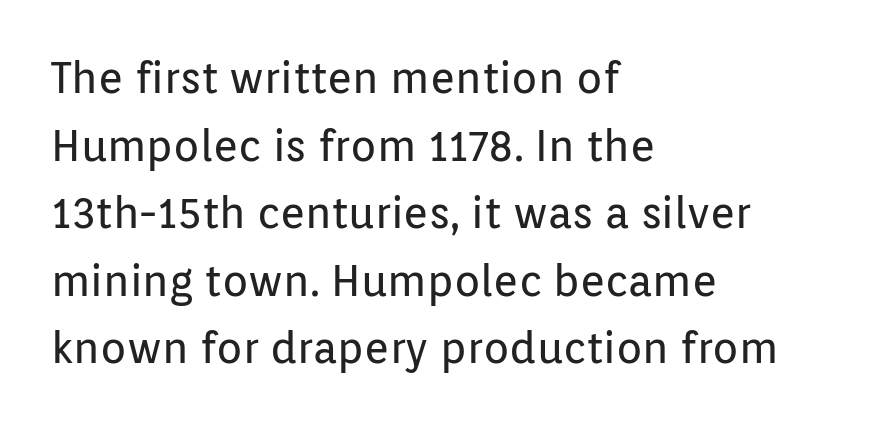
The image shows 43 px regular-weight sans-serif type, upright; set left-aligned, normal line spacing (1.57x), normal letter spacing, not underlined; low stroke contrast and a medium x-height.
